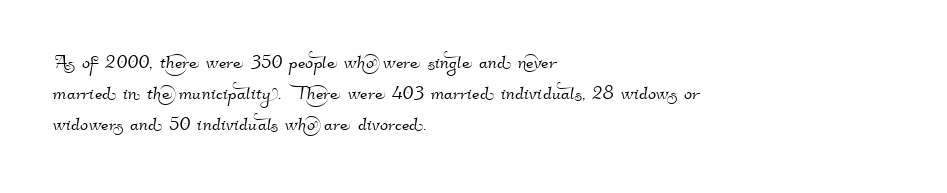
Each row of text sits above clean, open space. Caption: multi-line text, flush left, ragged right. Short note: letters normally spaced. Regarding leading, the lines here are spaced in the standard way.
